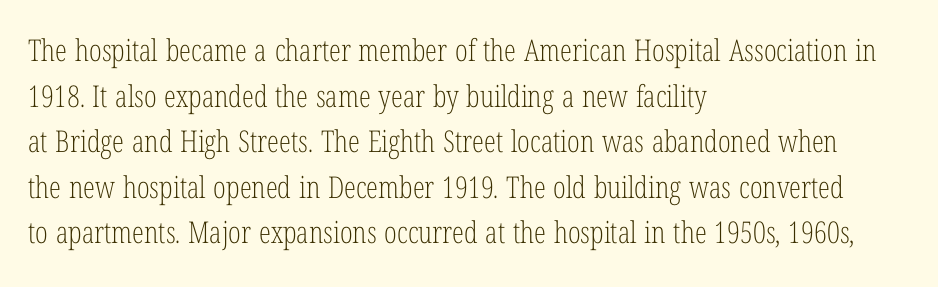
The letters advance in unequal steps, a hallmark of proportional type. The block of text has a typical density, with ordinary space between rows. No letter is thick-stroked: the sample isn't bold. Does the type have serifs? Yes, each stem ends in a small foot. Caption: standard tracking, unaltered. Glance below the letters and you will spot only blank space.
